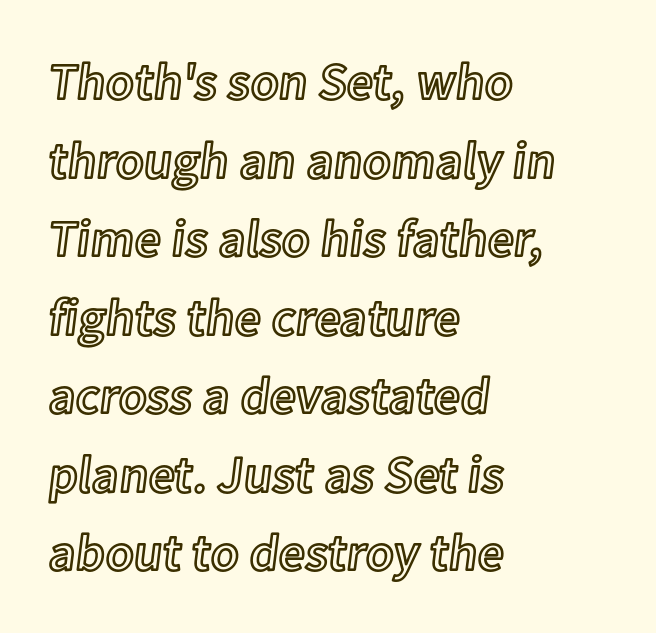
{"width": "normal", "x_height": "medium", "monospaced": "no", "underline": "no", "align": "left", "line_spacing": "normal", "line_spacing_ratio": 1.51, "letter_spacing": "normal", "letter_spacing_em": 0.0, "glyph_px": 52}
